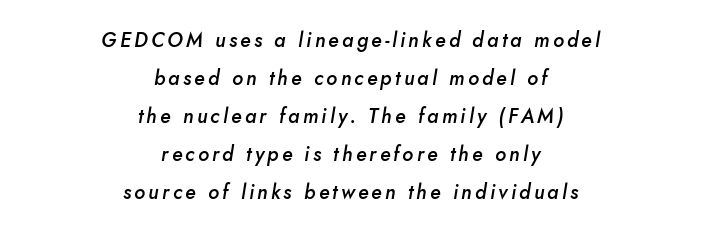
The image shows 20 px text type, italic (leaning right); set centered, loose line spacing (1.9x), not underlined.
